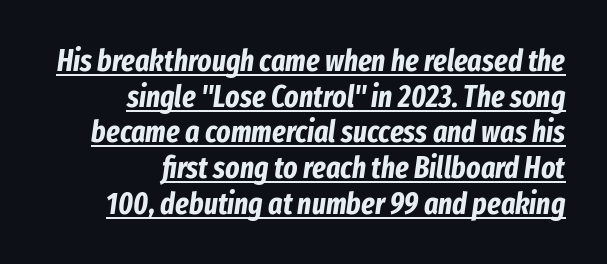
Beneath each row of characters lies a ruled line. Standard letterfit; no display-style spreading of the glyphs. These words are printed bold, with thick strokes throughout. Would a proofreader flag this as italicized? Yes.
